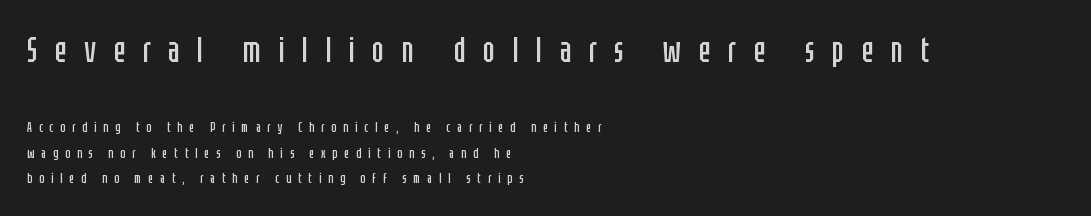
{"serif": "no", "italic": "no", "bold": "no", "weight": "regular", "width": "condensed", "stroke_contrast": "low", "x_height": "large", "monospaced": "no", "underline": "no", "align": "left", "line_spacing_ratio": 1.81, "letter_spacing": "wide", "letter_spacing_em": 0.5, "larger_block": "first", "size_ratio": 2.5, "glyph_px": 35}
